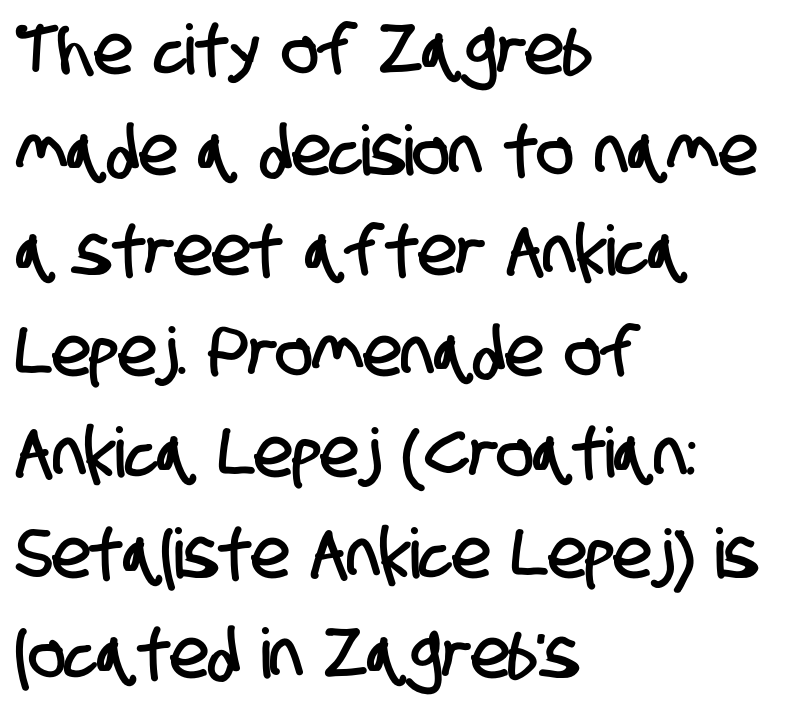
{"serif": "no", "width": "condensed", "stroke_contrast": "low", "x_height": "large", "monospaced": "no", "underline": "no", "align": "left", "line_spacing": "normal", "line_spacing_ratio": 1.46, "letter_spacing": "normal", "letter_spacing_em": 0.0, "glyph_px": 69}
